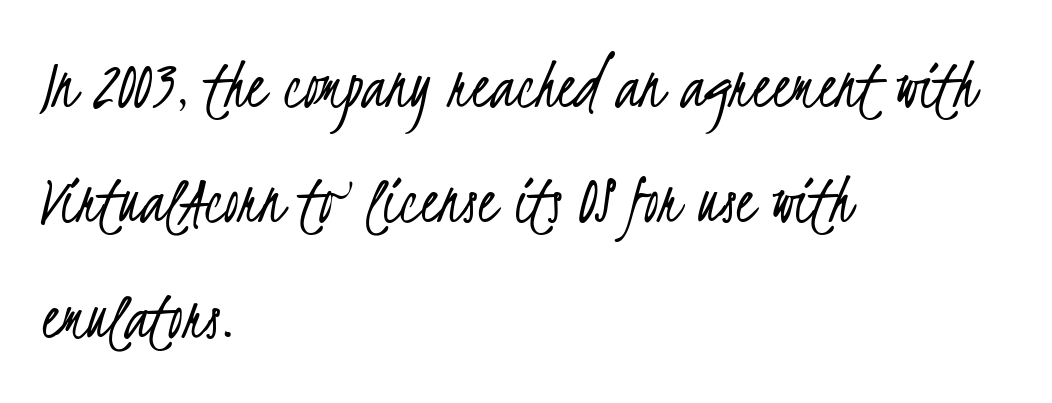
Q: Is the text bold? A: No.
Q: Is the typeface a serif or a sans-serif typeface? A: Sans-serif.
Q: Is the text underlined? A: No.
Q: How is the paragraph aligned? A: Left-aligned.
Q: Is the spacing between letters normal or unusually wide? A: Normal.
Q: Is the spacing between lines tight, normal or loose? A: Normal.
Q: Width (condensed, normal, or wide)? A: Condensed.
Q: Stroke contrast? A: Low.
Q: x-height? A: Small.
Q: Monospaced? A: No.
